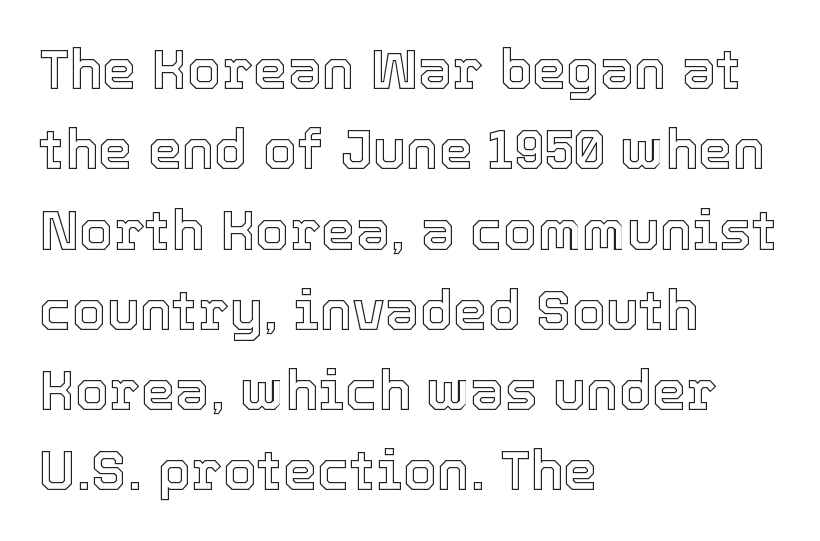
The image shows 55 px text type, upright; set left-aligned, normal line spacing (1.46x), normal letter spacing, not underlined; a medium x-height.
